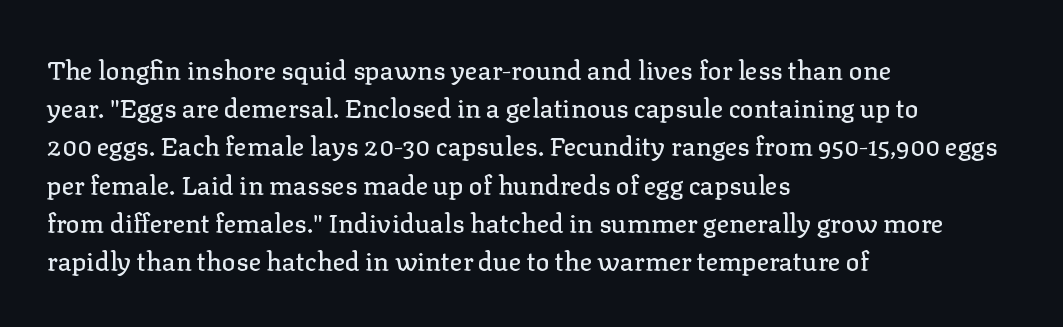
{"italic": "no", "underline": "no", "align": "left", "line_spacing": "normal", "line_spacing_ratio": 1.47, "letter_spacing": "normal", "letter_spacing_em": 0.0, "glyph_px": 26}
